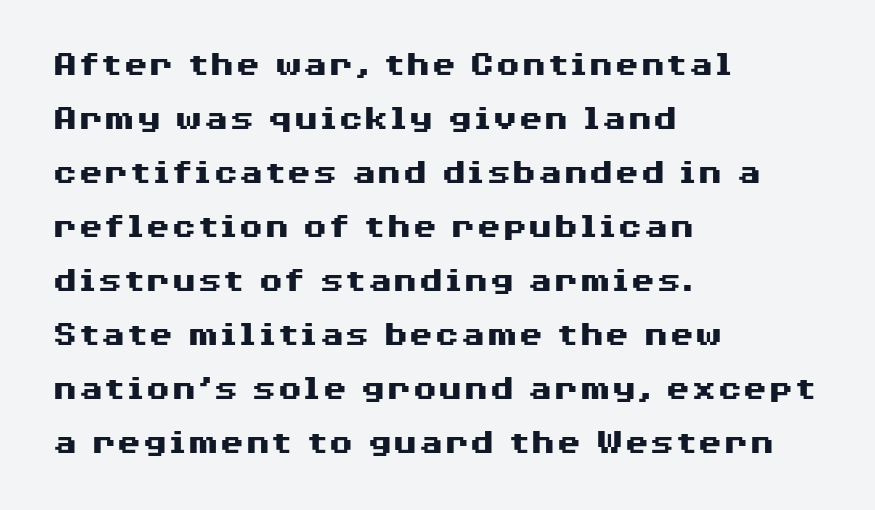
In terms of letterform style, serifs are entirely absent. Horizontal alignment here is leftward, the default for most running prose. The passage shown has conventional tracking throughout. Is there any slant? The stems are plumb. Quick note: interline space is typical.
